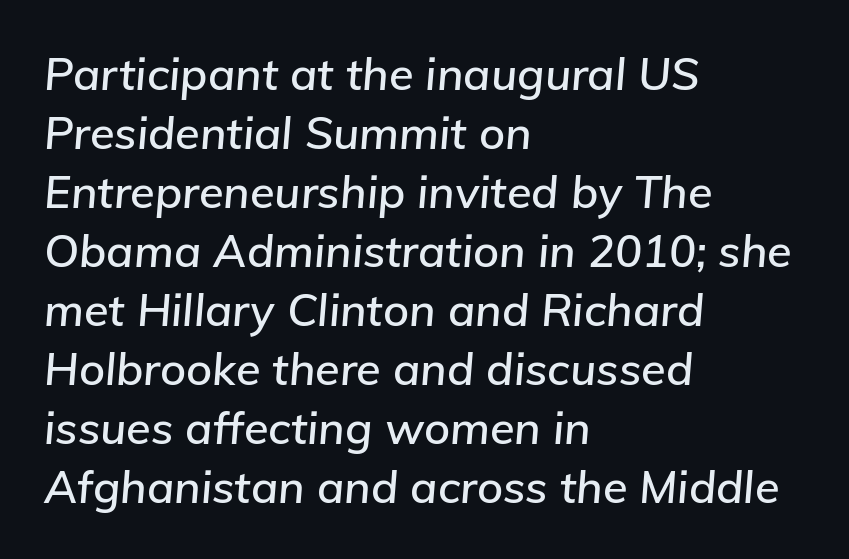
Q: Is the text italic (slanted)? A: Yes, it leans right by about 5 degrees.
Q: Is the text underlined? A: No.
Q: How is the paragraph aligned? A: Left-aligned.
Q: Is the spacing between letters normal or unusually wide? A: Normal.
Q: Is the spacing between lines tight, normal or loose? A: Normal.
Q: Width (condensed, normal, or wide)? A: Normal.
Q: Stroke contrast? A: Low.
Q: x-height? A: Medium.
Q: Monospaced? A: No.
